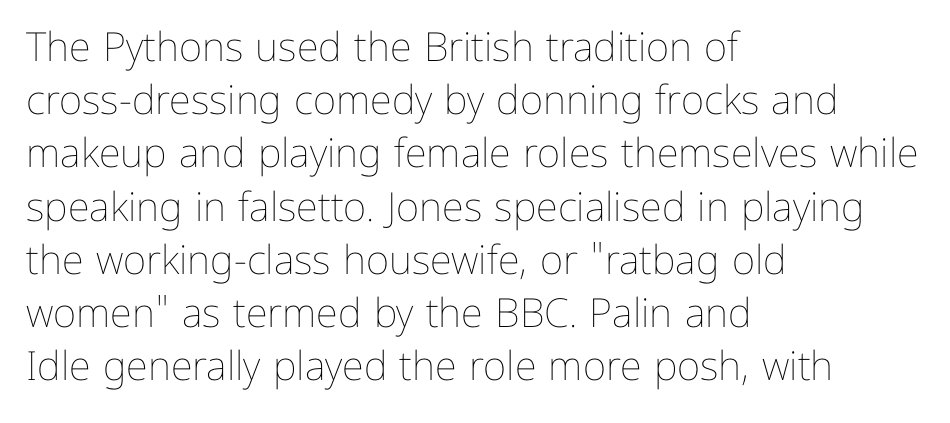
Q: Is the text bold? A: No.
Q: Is the text italic (slanted)? A: No, it is upright.
Q: Is the text underlined? A: No.
Q: How is the paragraph aligned? A: Left-aligned.
Q: Is the spacing between letters normal or unusually wide? A: Normal.
Q: Is the spacing between lines tight, normal or loose? A: Normal.
Q: Width (condensed, normal, or wide)? A: Normal.
Q: Stroke contrast? A: Low.
Q: x-height? A: Medium.
Q: Monospaced? A: No.
